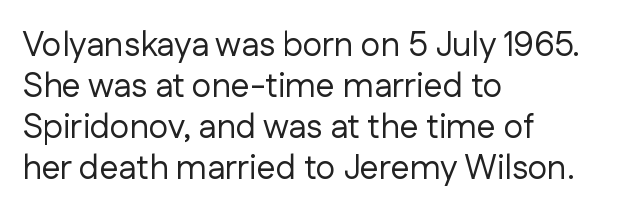
{"serif": "no", "italic": "no", "bold": "no", "weight": "regular", "width": "normal", "stroke_contrast": "low", "x_height": "medium", "monospaced": "no", "underline": "no", "align": "left", "line_spacing_ratio": 1.21, "letter_spacing": "normal", "letter_spacing_em": 0.0, "glyph_px": 34}
